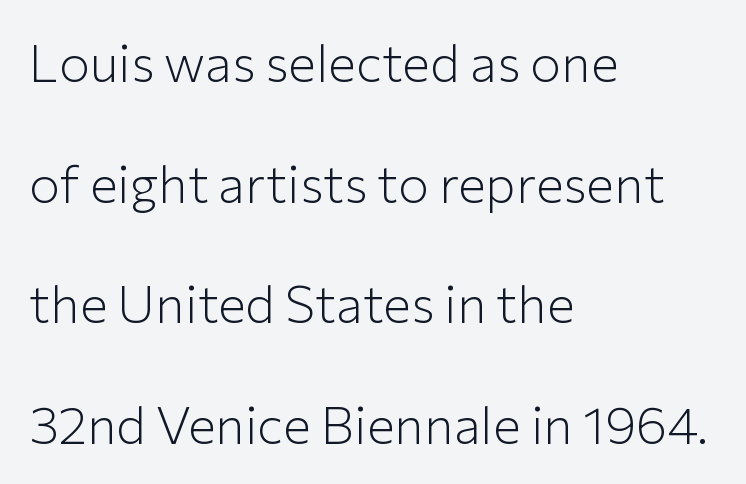
{"serif": "no", "italic": "no", "bold": "no", "weight": "light", "width": "normal", "stroke_contrast": "low", "x_height": "medium", "monospaced": "no", "underline": "no", "align": "left", "line_spacing": "loose", "line_spacing_ratio": 2.32, "letter_spacing": "normal", "letter_spacing_em": 0.0, "glyph_px": 52}
